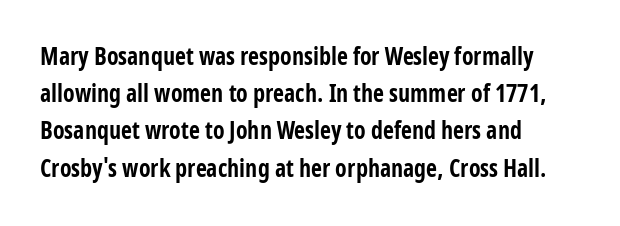
{"italic": "no", "bold": "yes", "underline": "no", "align": "left", "line_spacing": "normal", "line_spacing_ratio": 1.55, "letter_spacing": "normal", "letter_spacing_em": 0.0, "glyph_px": 24}
